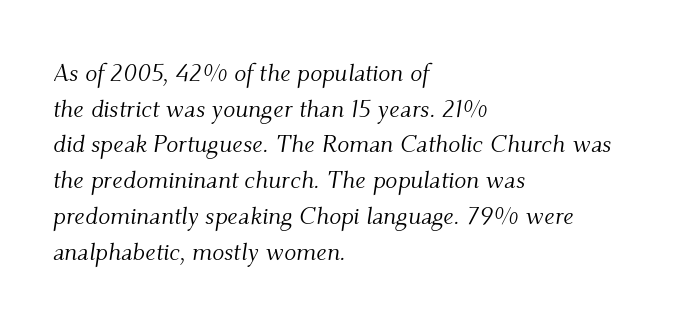
The image shows 25 px text type, italic (leaning right); set left-aligned, normal line spacing (1.43x), normal letter spacing, not underlined.
